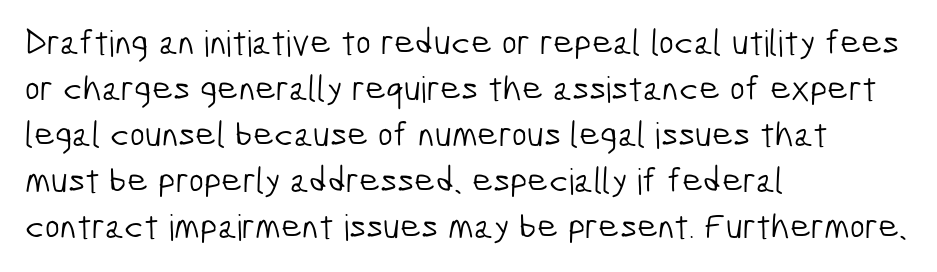
{"serif": "no", "bold": "no", "weight": "light", "width": "condensed", "stroke_contrast": "low", "x_height": "medium", "monospaced": "no", "underline": "no", "align": "left", "line_spacing": "normal", "line_spacing_ratio": 1.28, "letter_spacing": "normal", "letter_spacing_em": 0.0, "glyph_px": 36}
